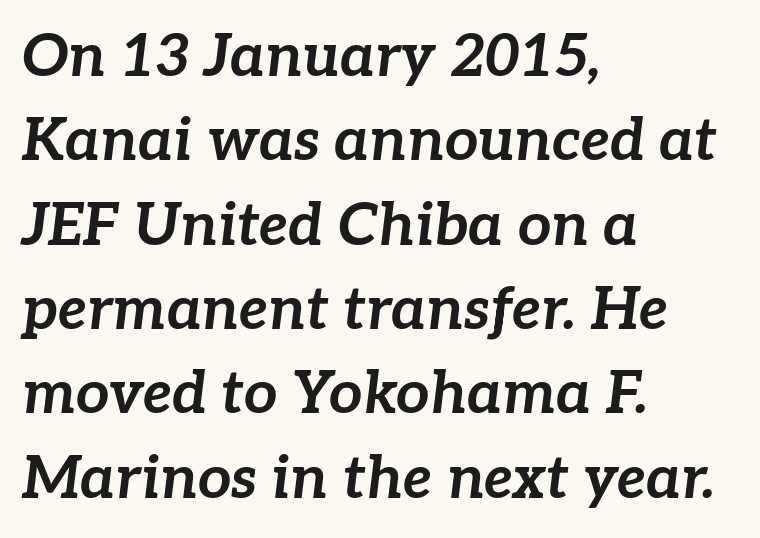
{"italic": "yes", "lean": "right", "slant_degrees": 7, "bold": "yes", "weight": "bold", "width": "normal", "stroke_contrast": "low", "x_height": "medium", "monospaced": "no", "underline": "no", "align": "left", "line_spacing": "normal", "line_spacing_ratio": 1.43, "letter_spacing": "normal", "letter_spacing_em": 0.0, "glyph_px": 59}
